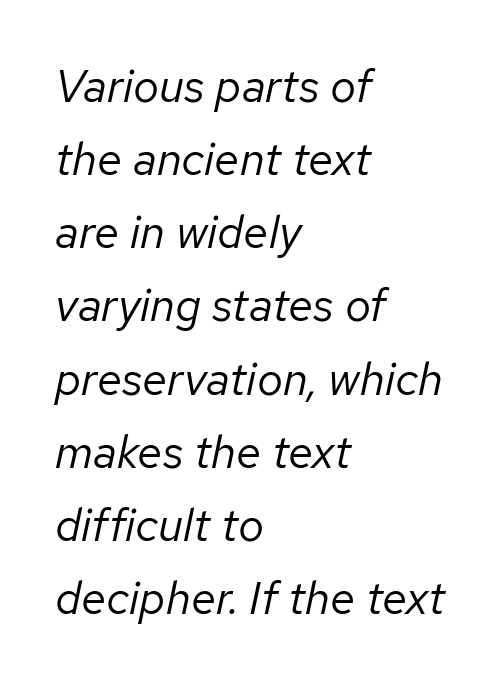
{"italic": "yes", "lean": "right", "slant_degrees": 12, "bold": "no", "weight": "regular", "width": "normal", "stroke_contrast": "low", "x_height": "medium", "monospaced": "no", "underline": "no", "align": "left", "line_spacing": "normal", "line_spacing_ratio": 1.59, "letter_spacing": "normal", "letter_spacing_em": 0.0, "glyph_px": 46}
